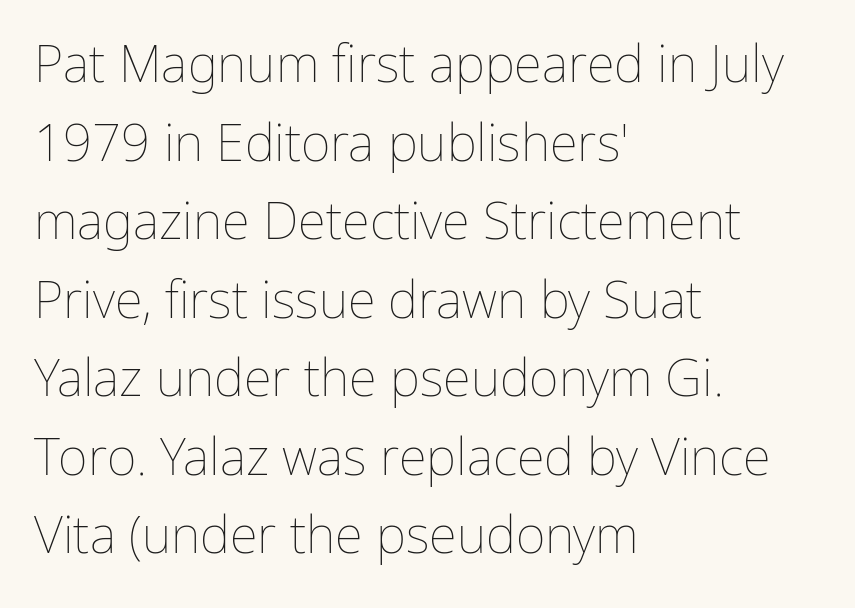
Q: Is the text bold? A: No.
Q: Is the text italic (slanted)? A: No, it is upright.
Q: Is the text underlined? A: No.
Q: How is the paragraph aligned? A: Left-aligned.
Q: Is the spacing between letters normal or unusually wide? A: Normal.
Q: Is the spacing between lines tight, normal or loose? A: Normal.
Q: Width (condensed, normal, or wide)? A: Normal.
Q: Stroke contrast? A: Low.
Q: x-height? A: Medium.
Q: Monospaced? A: No.
